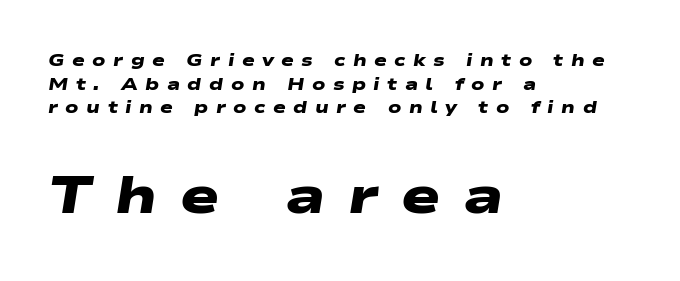
The letters advance in unequal steps, a hallmark of proportional type. Anything drawn beneath the words? Only blank space. Note: no serifs on the glyphs. The passage is arranged the way most books set body copy — flush left.
